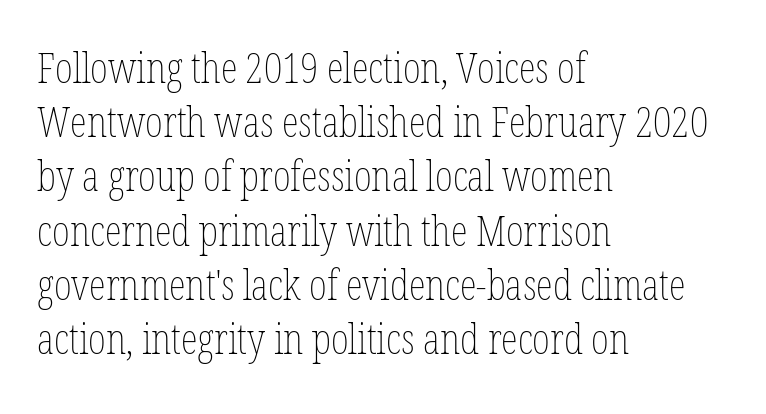
{"italic": "no", "bold": "no", "weight": "thin", "width": "condensed", "stroke_contrast": "low", "x_height": "medium", "monospaced": "no", "underline": "no", "align": "left", "line_spacing": "normal", "line_spacing_ratio": 1.26, "letter_spacing": "normal", "letter_spacing_em": 0.0, "glyph_px": 43}
